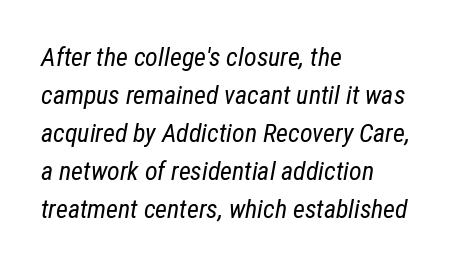
Q: Is the text bold? A: No.
Q: Is the text italic (slanted)? A: Yes, it leans right by about 12 degrees.
Q: Is the text underlined? A: No.
Q: How is the paragraph aligned? A: Left-aligned.
Q: Is the spacing between letters normal or unusually wide? A: Normal.
Q: Is the spacing between lines tight, normal or loose? A: Normal.
